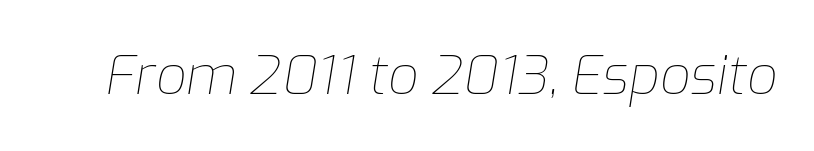
Q: Is the text bold? A: No.
Q: Is the text italic (slanted)? A: Yes, it leans right by about 9 degrees.
Q: Is the text underlined? A: No.
Q: Is the spacing between letters normal or unusually wide? A: Normal.
Q: Width (condensed, normal, or wide)? A: Normal.
Q: Stroke contrast? A: Low.
Q: x-height? A: Medium.
Q: Monospaced? A: No.
